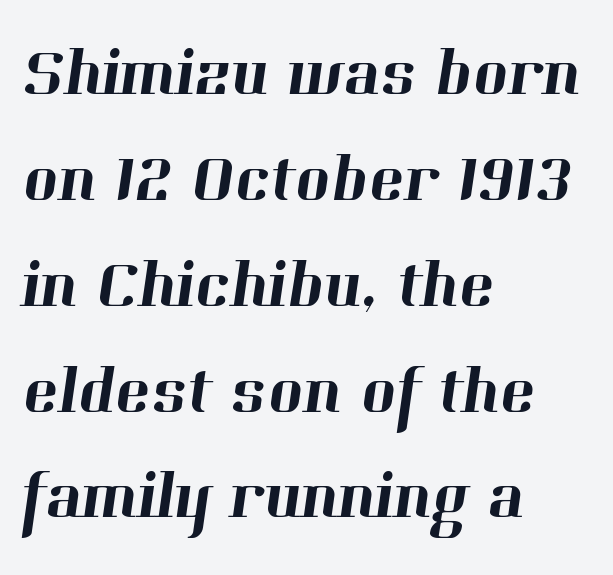
In terms of leading, this rendering sits right in the middle. The type is set solid horizontally, with unmodified tracking. Caption: multi-line text, flush left, ragged right. Lines of text with bare space underneath. Spacing verdict: proportional, widths tailored to each character. Letterform terminals end in serifs throughout the passage.
